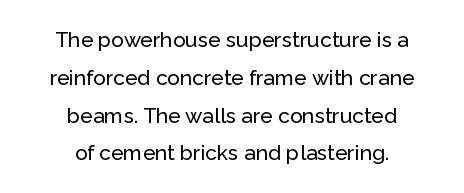
Q: Is the text italic (slanted)? A: No, it is upright.
Q: Is the text underlined? A: No.
Q: How is the paragraph aligned? A: Centered.
Q: Is the spacing between letters normal or unusually wide? A: Normal.
